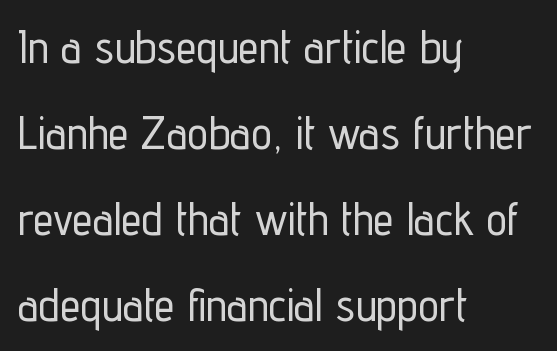
Q: Is the text italic (slanted)? A: No, it is upright.
Q: Is the typeface a serif or a sans-serif typeface? A: Sans-serif.
Q: Is the text underlined? A: No.
Q: How is the paragraph aligned? A: Left-aligned.
Q: Is the spacing between letters normal or unusually wide? A: Normal.
Q: Width (condensed, normal, or wide)? A: Condensed.
Q: Stroke contrast? A: Low.
Q: x-height? A: Medium.
Q: Monospaced? A: No.
